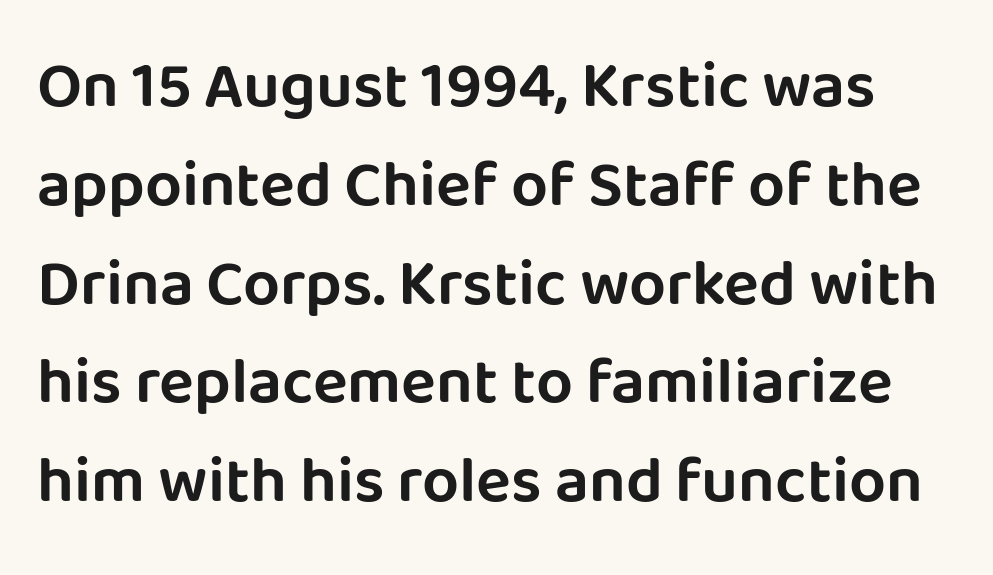
{"serif": "no", "italic": "no", "width": "normal", "stroke_contrast": "low", "x_height": "large", "monospaced": "no", "underline": "no", "line_spacing": "normal", "line_spacing_ratio": 1.52, "letter_spacing": "normal", "letter_spacing_em": 0.0, "glyph_px": 65}
